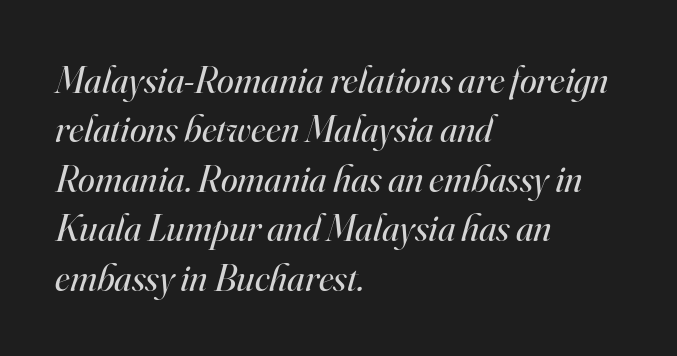
The image shows 38 px regular-weight serif type, italic (leaning right); set left-aligned, normal line spacing (1.3x), normal letter spacing, not underlined; high stroke contrast and a small x-height.
